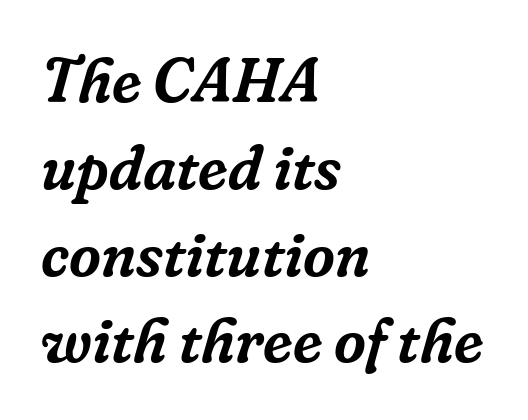
{"serif": "yes", "italic": "yes", "lean": "right", "slant_degrees": 16, "width": "normal", "stroke_contrast": "low", "x_height": "medium", "monospaced": "no", "underline": "no", "align": "left", "line_spacing": "normal", "line_spacing_ratio": 1.4, "letter_spacing": "normal", "letter_spacing_em": 0.0, "glyph_px": 62}
